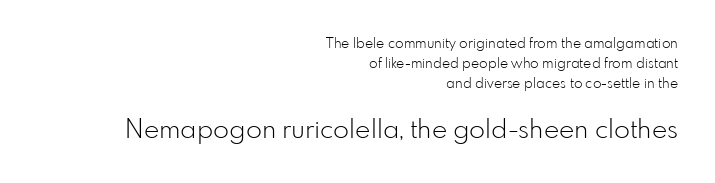
Each row of text sits above clean, open space. Every row of glyphs terminates at an identical x-position on the right. Between these two stacked blocks, the lower one wins on size. Is the stroke heavy? The answer is a plain regular-or-lighter.
